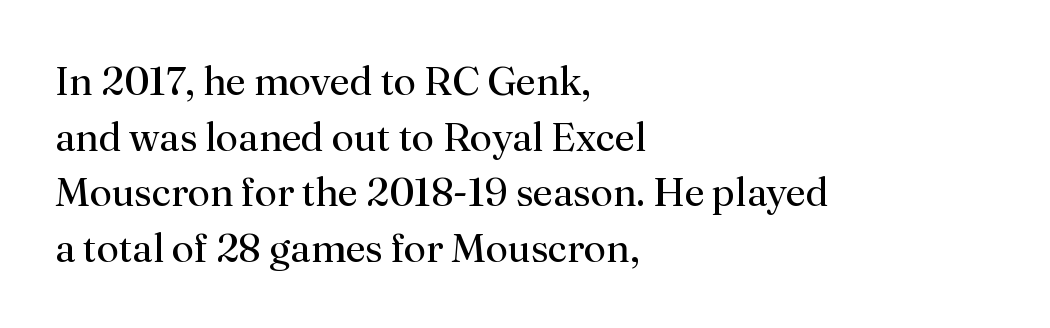
The image shows 40 px regular-weight serif type, upright; set left-aligned, normal line spacing (1.39x), normal letter spacing, not underlined; medium stroke contrast and a small x-height.
